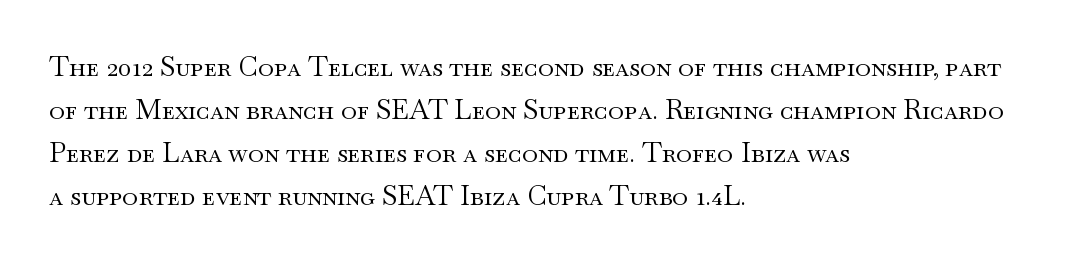
Line beginnings align vertically; line endings do not. Quick note: not italic, upright. No chunkiness to these letters — they're not bold. Default kerning and tracking; the words read as compact shapes.
